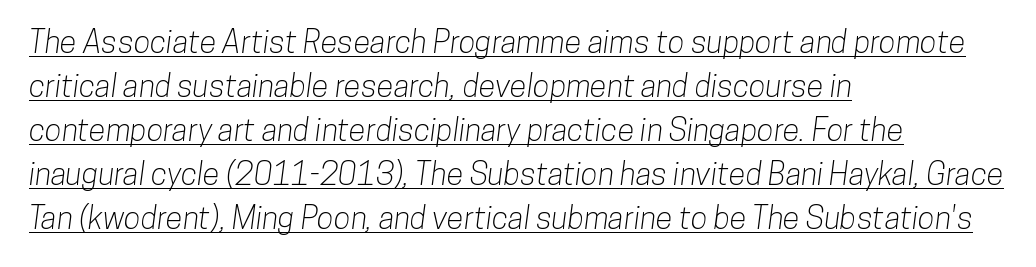
This block has exactly the height ordinary leading produces. You could not count columns in this text — the font is proportionally spaced. Underlined type. A student would call this left alignment; a typographer would say flush left, rag right.
